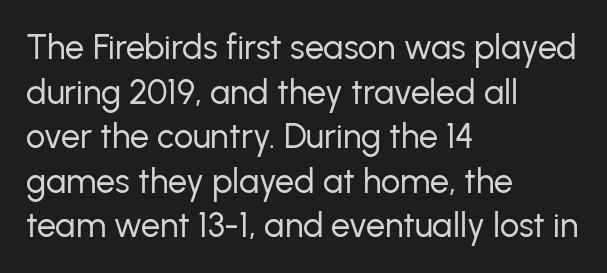
{"serif": "no", "italic": "no", "bold": "no", "weight": "regular", "width": "normal", "stroke_contrast": "low", "x_height": "medium", "monospaced": "no", "underline": "no", "align": "left", "line_spacing": "normal", "line_spacing_ratio": 1.31, "letter_spacing": "normal", "letter_spacing_em": 0.0, "glyph_px": 34}
